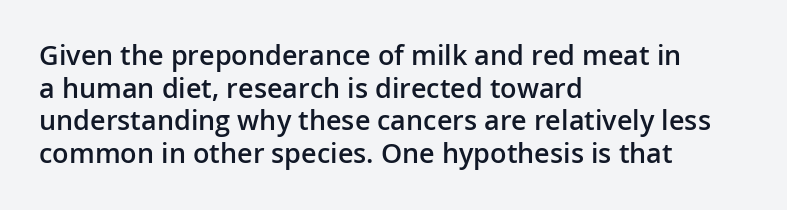
{"italic": "no", "bold": "semi", "underline": "no", "align": "left", "line_spacing_ratio": 1.21, "letter_spacing": "normal", "letter_spacing_em": 0.0, "glyph_px": 27}
